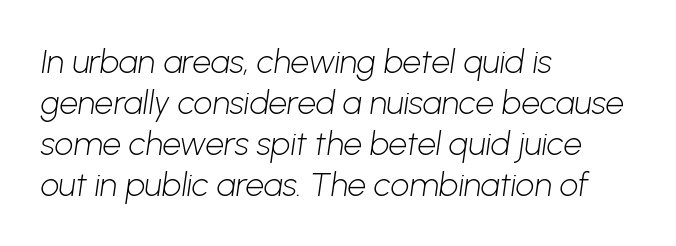
Q: Is the text bold? A: No.
Q: Is the typeface a serif or a sans-serif typeface? A: Sans-serif.
Q: Is the text underlined? A: No.
Q: How is the paragraph aligned? A: Left-aligned.
Q: Is the spacing between letters normal or unusually wide? A: Normal.
Q: Width (condensed, normal, or wide)? A: Normal.
Q: Stroke contrast? A: Low.
Q: x-height? A: Medium.
Q: Monospaced? A: No.
